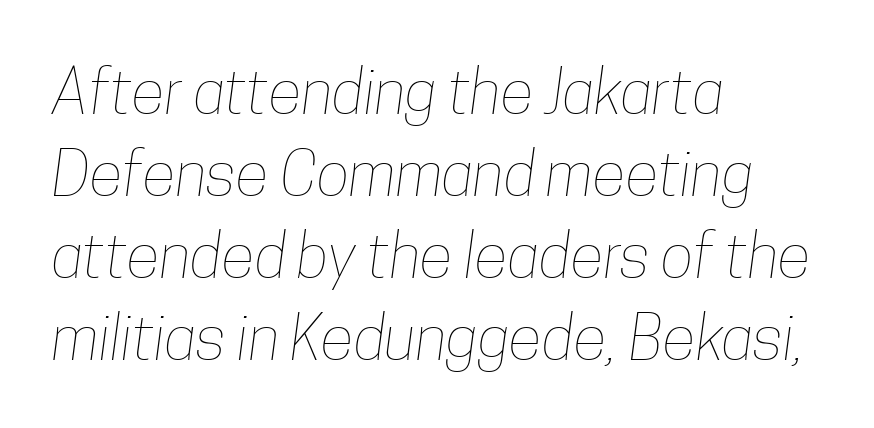
{"bold": "no", "weight": "thin", "width": "condensed", "stroke_contrast": "low", "x_height": "medium", "monospaced": "no", "underline": "no", "align": "left", "line_spacing": "normal", "line_spacing_ratio": 1.32, "letter_spacing": "normal", "letter_spacing_em": 0.0, "glyph_px": 62}
